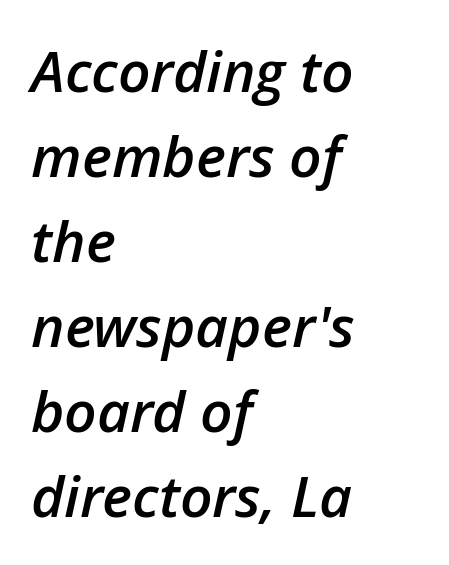
{"italic": "yes", "lean": "right", "slant_degrees": 12, "bold": "semi", "weight": "semibold", "width": "normal", "stroke_contrast": "low", "x_height": "medium", "monospaced": "no", "underline": "no", "align": "left", "line_spacing": "normal", "line_spacing_ratio": 1.49, "letter_spacing": "normal", "letter_spacing_em": 0.0, "glyph_px": 57}
